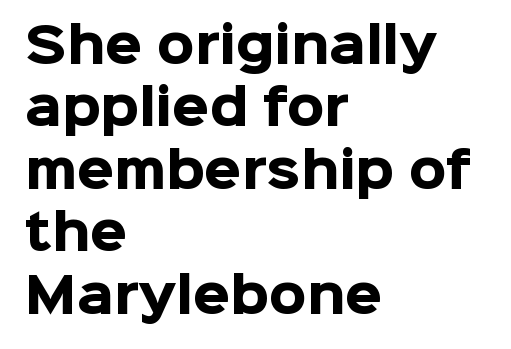
The image shows 48 px heavy sans-serif type, upright; set left-aligned, normal line spacing (1.3x), normal letter spacing, not underlined; low stroke contrast and a medium x-height.
